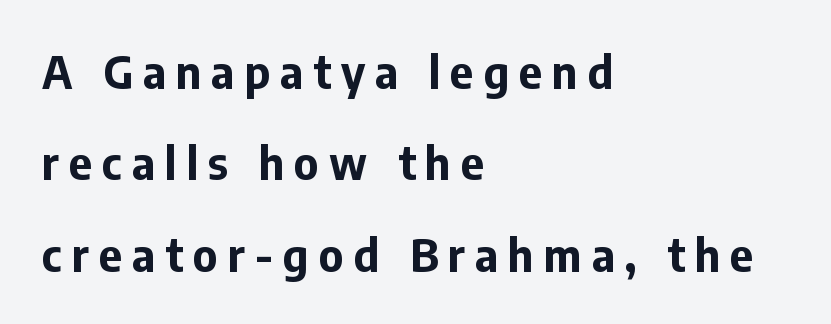
Q: Is the text bold? A: Yes.
Q: Is the text italic (slanted)? A: No, it is upright.
Q: Is the typeface a serif or a sans-serif typeface? A: Sans-serif.
Q: Is the text underlined? A: No.
Q: How is the paragraph aligned? A: Left-aligned.
Q: Is the spacing between letters normal or unusually wide? A: Unusually wide.
Q: Is the spacing between lines tight, normal or loose? A: Loose.
Q: Width (condensed, normal, or wide)? A: Normal.
Q: Stroke contrast? A: Low.
Q: x-height? A: Medium.
Q: Monospaced? A: No.
